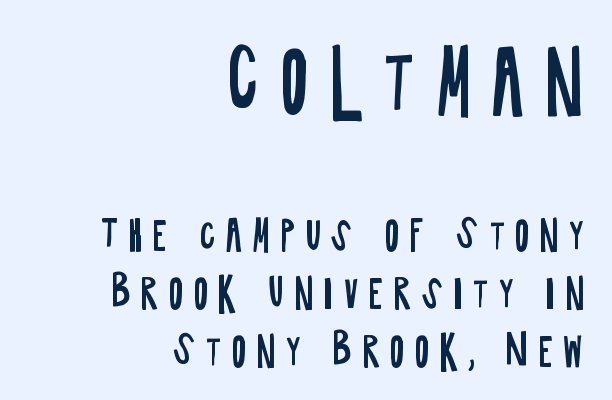
{"serif": "no", "italic": "no", "bold": "no", "weight": "regular", "width": "condensed", "stroke_contrast": "low", "x_height": "large", "monospaced": "no", "underline": "no", "align": "right", "line_spacing": "normal", "line_spacing_ratio": 1.45, "letter_spacing": "wide", "letter_spacing_em": 0.24, "larger_block": "first", "size_ratio": 2.0, "glyph_px": 80}
